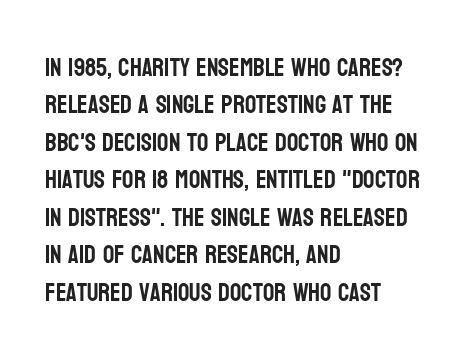
Q: Is the text italic (slanted)? A: No, it is upright.
Q: Is the text underlined? A: No.
Q: How is the paragraph aligned? A: Left-aligned.
Q: Is the spacing between letters normal or unusually wide? A: Normal.
Q: Is the spacing between lines tight, normal or loose? A: Normal.
